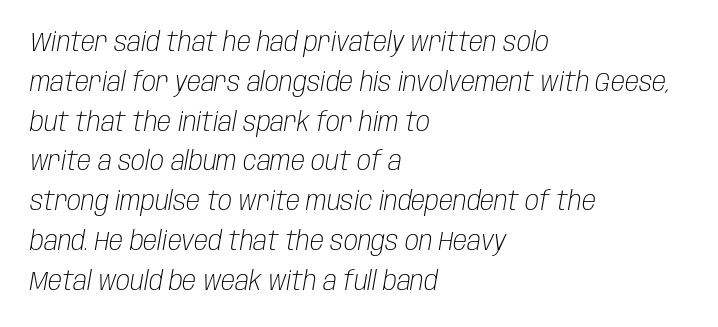
The image shows 26 px text type, italic (leaning right); set left-aligned, normal line spacing (1.53x), normal letter spacing, not underlined.
